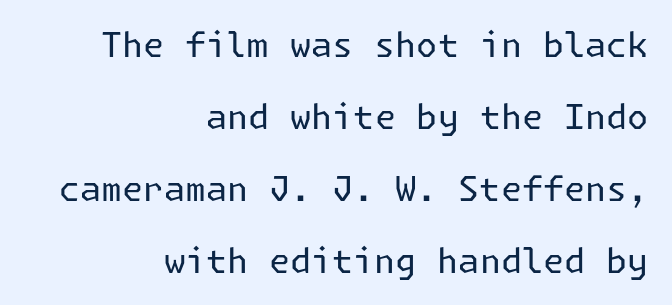
{"serif": "no", "italic": "no", "bold": "no", "weight": "regular", "width": "normal", "stroke_contrast": "low", "x_height": "medium", "underline": "no", "align": "right", "line_spacing": "loose", "line_spacing_ratio": 2.12, "letter_spacing": "normal", "letter_spacing_em": 0.0, "glyph_px": 34}
